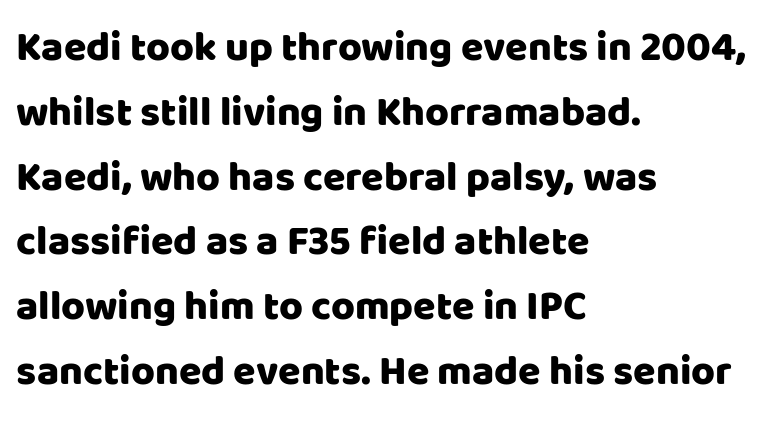
Q: Is the text italic (slanted)? A: No, it is upright.
Q: Is the typeface a serif or a sans-serif typeface? A: Sans-serif.
Q: Is the text underlined? A: No.
Q: How is the paragraph aligned? A: Left-aligned.
Q: Is the spacing between letters normal or unusually wide? A: Normal.
Q: Is the spacing between lines tight, normal or loose? A: Normal.
Q: Width (condensed, normal, or wide)? A: Normal.
Q: Stroke contrast? A: Low.
Q: x-height? A: Large.
Q: Monospaced? A: No.
